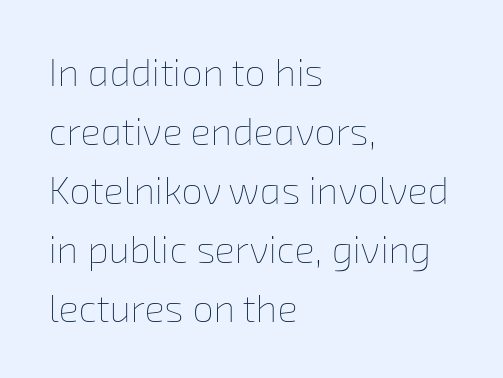
{"bold": "no", "weight": "thin", "width": "normal", "stroke_contrast": "low", "x_height": "medium", "monospaced": "no", "underline": "no", "align": "left", "line_spacing": "normal", "line_spacing_ratio": 1.55, "letter_spacing": "normal", "letter_spacing_em": 0.0, "glyph_px": 38}
